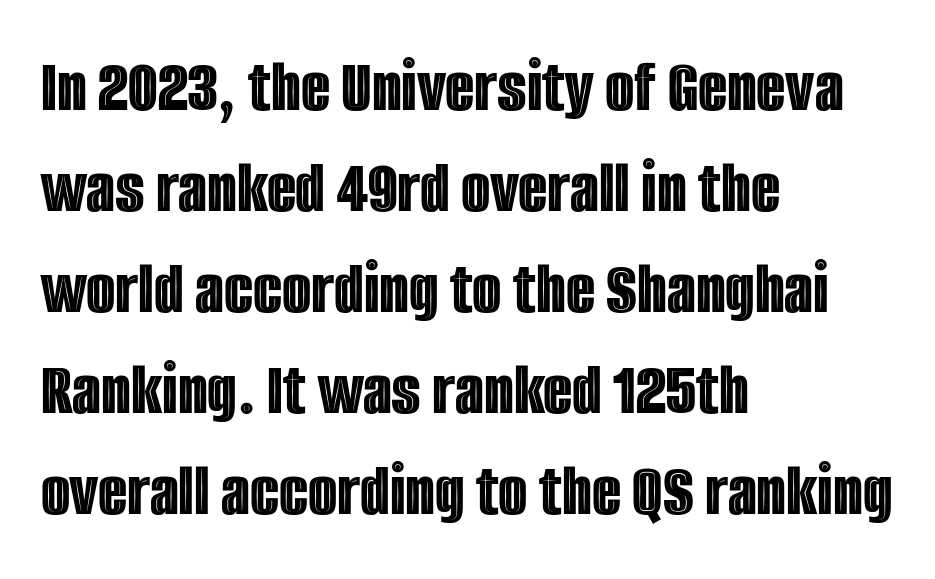
{"italic": "no", "width": "condensed", "x_height": "large", "monospaced": "no", "underline": "no", "align": "left", "line_spacing": "normal", "line_spacing_ratio": 1.33, "letter_spacing": "normal", "letter_spacing_em": 0.0, "glyph_px": 76}
